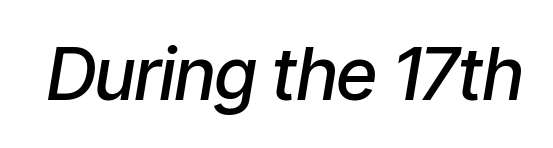
{"italic": "yes", "lean": "right", "slant_degrees": 9, "bold": "semi", "weight": "semibold", "width": "condensed", "stroke_contrast": "low", "x_height": "medium", "monospaced": "no", "underline": "no", "letter_spacing": "normal", "letter_spacing_em": 0.0, "glyph_px": 72}
